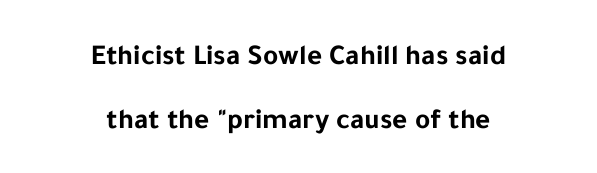
The image shows 29 px bold sans-serif type, upright; set centered, loose line spacing (2.2x), normal letter spacing, not underlined; low stroke contrast and a medium x-height.
